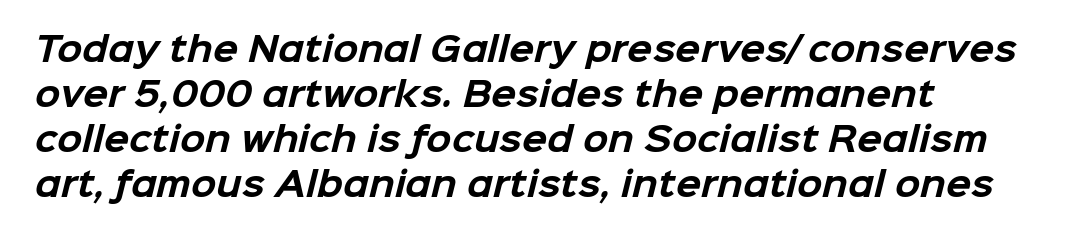
Q: Is the text bold? A: Yes.
Q: Is the typeface a serif or a sans-serif typeface? A: Sans-serif.
Q: Is the text underlined? A: No.
Q: How is the paragraph aligned? A: Left-aligned.
Q: Is the spacing between letters normal or unusually wide? A: Normal.
Q: Is the spacing between lines tight, normal or loose? A: Normal.
Q: Width (condensed, normal, or wide)? A: Normal.
Q: Stroke contrast? A: Low.
Q: x-height? A: Medium.
Q: Monospaced? A: No.
